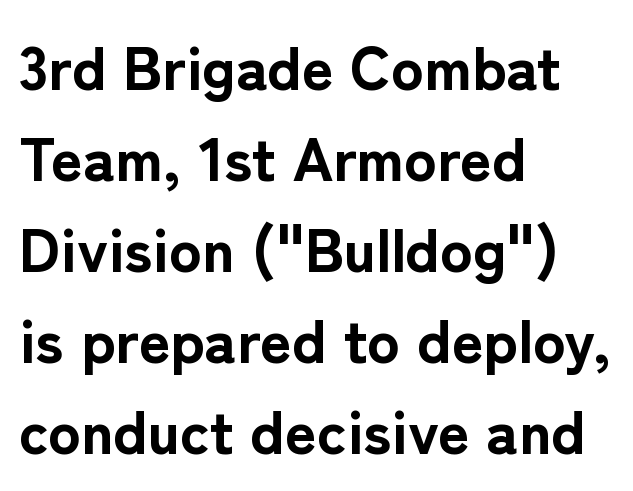
Observe the absence of serifs on each vertical stroke in this sample. The font's upright variant was chosen for this text. Here the designer chose a conventional face with non-uniform glyph widths. Typeset ragged right — the left edge is the straight one. As a designer I'd log this as weight 700, bold.
